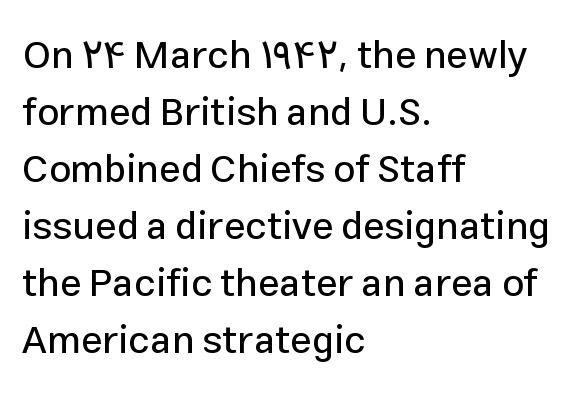
Bare-footed words on every line. Observe the absence of serifs on each vertical stroke in this sample. Upright lettering throughout. The rendering uses natural spacing where letterforms have individual widths.
